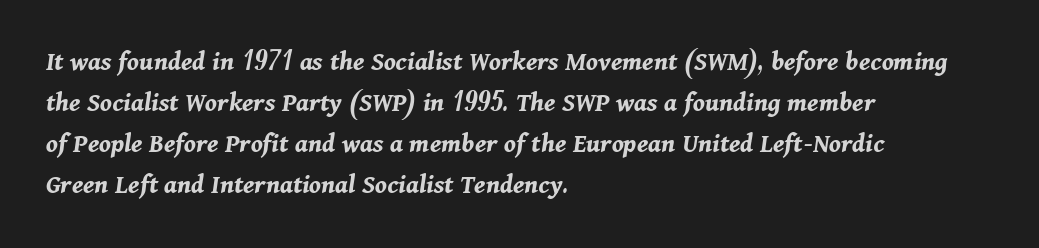
Q: Is the text bold? A: Yes.
Q: Is the text italic (slanted)? A: Yes, it leans right by about 11 degrees.
Q: Is the text underlined? A: No.
Q: How is the paragraph aligned? A: Left-aligned.
Q: Is the spacing between letters normal or unusually wide? A: Normal.
Q: Is the spacing between lines tight, normal or loose? A: Normal.
Q: Width (condensed, normal, or wide)? A: Normal.
Q: Stroke contrast? A: Medium.
Q: x-height? A: Medium.
Q: Monospaced? A: No.
